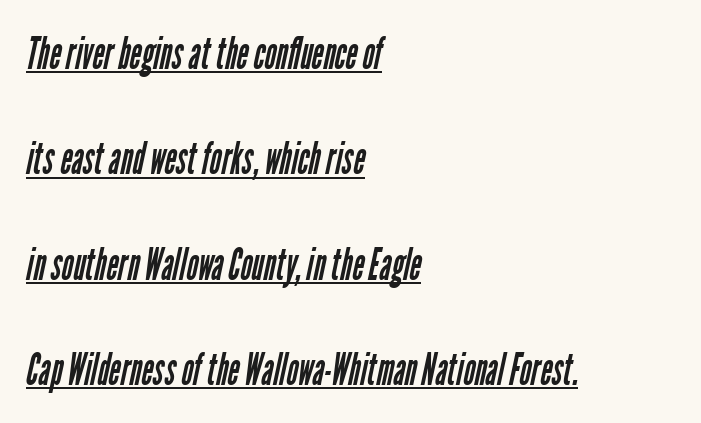
Q: Is the text bold? A: No.
Q: Is the typeface a serif or a sans-serif typeface? A: Sans-serif.
Q: Is the text underlined? A: Yes.
Q: How is the paragraph aligned? A: Left-aligned.
Q: Is the spacing between letters normal or unusually wide? A: Normal.
Q: Is the spacing between lines tight, normal or loose? A: Loose.
Q: Width (condensed, normal, or wide)? A: Condensed.
Q: Stroke contrast? A: Low.
Q: x-height? A: Medium.
Q: Monospaced? A: No.
